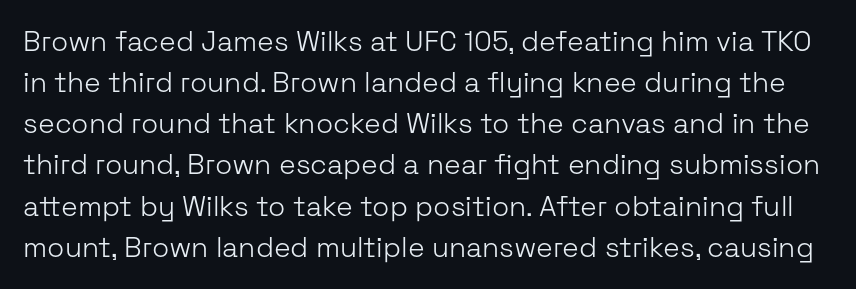
The passage shown is not underscored anywhere. Looks like regular typesetting: each glyph gets only the width it needs. No extra tracking has been applied to these lines. The font sits on the lighter half of the weight spectrum, regular included. If you measured baseline to baseline, you'd find a middling distance. This rendering employs a face without finishing strokes, i.e., a sans-serif.
